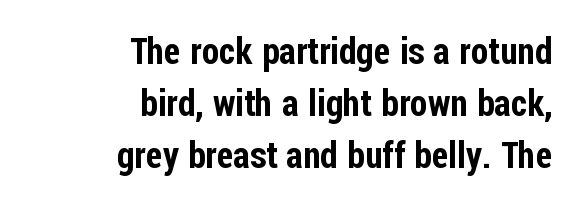
{"serif": "no", "italic": "no", "width": "condensed", "stroke_contrast": "low", "x_height": "medium", "monospaced": "no", "underline": "no", "align": "right", "line_spacing": "normal", "line_spacing_ratio": 1.45, "letter_spacing": "normal", "letter_spacing_em": 0.0, "glyph_px": 36}
